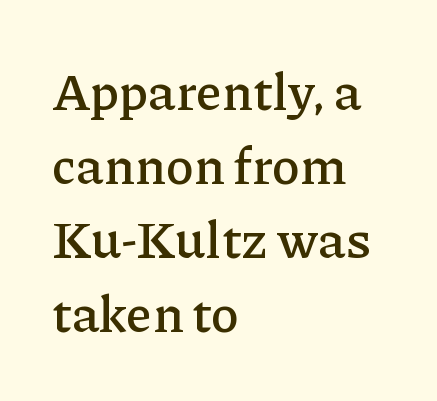
The image shows 52 px serif type, upright; set left-aligned, normal line spacing (1.42x), normal letter spacing, not underlined; low stroke contrast and a medium x-height.
